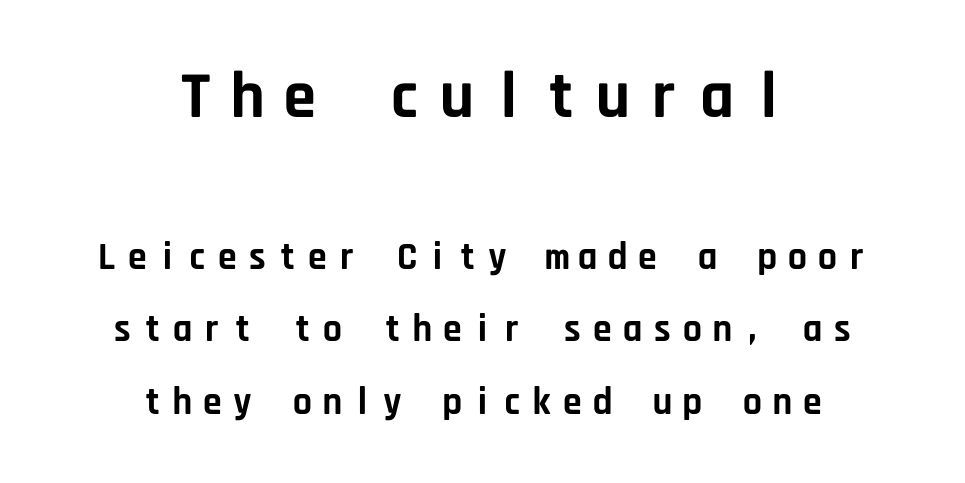
{"serif": "no", "italic": "no", "bold": "yes", "weight": "bold", "width": "normal", "stroke_contrast": "low", "x_height": "large", "monospaced": "yes", "underline": "no", "align": "center", "line_spacing": "loose", "line_spacing_ratio": 1.9, "larger_block": "first", "size_ratio": 1.74, "glyph_px": 66}
